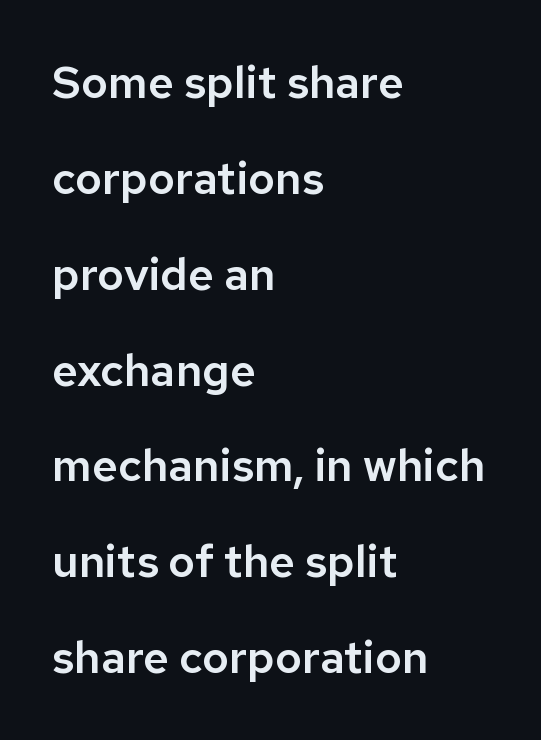
Q: Is the text italic (slanted)? A: No, it is upright.
Q: Is the typeface a serif or a sans-serif typeface? A: Sans-serif.
Q: Is the text underlined? A: No.
Q: How is the paragraph aligned? A: Left-aligned.
Q: Is the spacing between letters normal or unusually wide? A: Normal.
Q: Is the spacing between lines tight, normal or loose? A: Loose.
Q: Width (condensed, normal, or wide)? A: Normal.
Q: Stroke contrast? A: Low.
Q: x-height? A: Medium.
Q: Monospaced? A: No.
